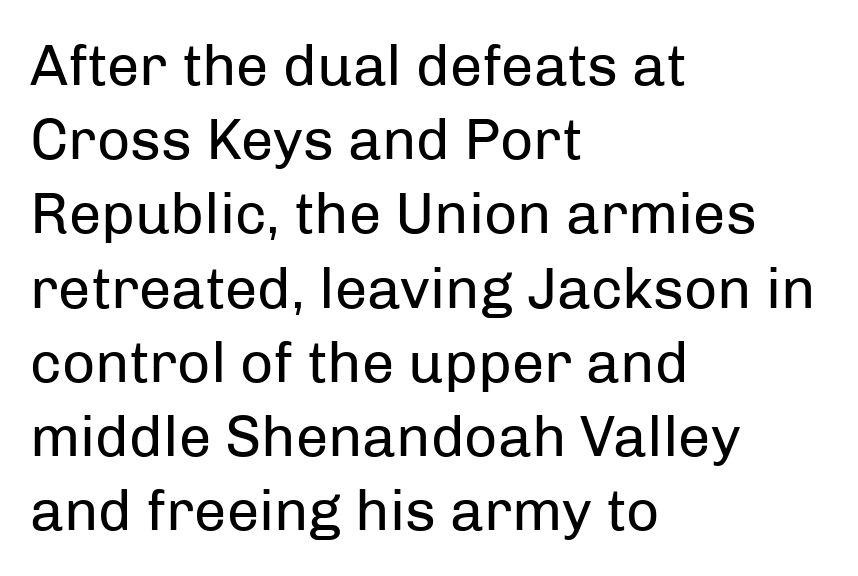
Q: Is the text bold? A: No.
Q: Is the text italic (slanted)? A: No, it is upright.
Q: Is the typeface a serif or a sans-serif typeface? A: Sans-serif.
Q: Is the text underlined? A: No.
Q: How is the paragraph aligned? A: Left-aligned.
Q: Is the spacing between letters normal or unusually wide? A: Normal.
Q: Is the spacing between lines tight, normal or loose? A: Normal.
Q: Width (condensed, normal, or wide)? A: Normal.
Q: Stroke contrast? A: Low.
Q: x-height? A: Medium.
Q: Monospaced? A: No.
